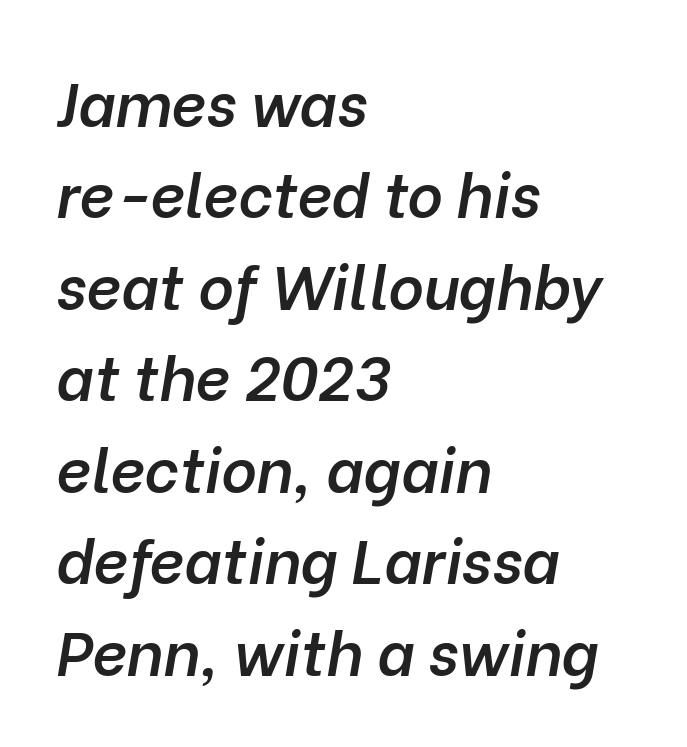
The image shows 61 px semibold type, italic (leaning right); set left-aligned, normal line spacing (1.5x), normal letter spacing, not underlined; low stroke contrast and a medium x-height.
